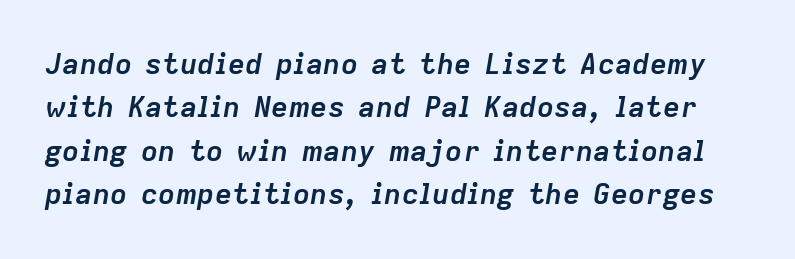
The image shows 29 px semibold type, italic (leaning right); set normal line spacing (1.5x), normal letter spacing, not underlined; low stroke contrast and a medium x-height.
